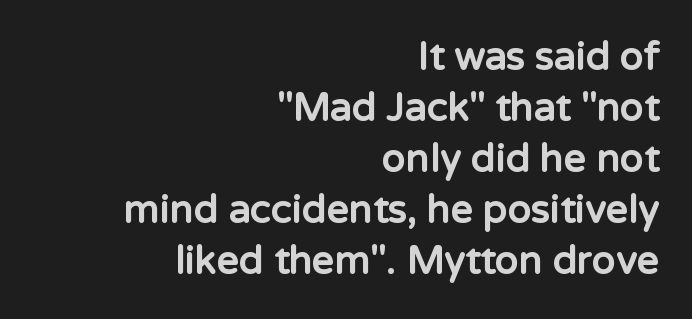
{"serif": "no", "italic": "no", "bold": "yes", "weight": "bold", "width": "normal", "stroke_contrast": "low", "x_height": "medium", "monospaced": "no", "underline": "no", "align": "right", "line_spacing": "normal", "line_spacing_ratio": 1.31, "letter_spacing": "normal", "letter_spacing_em": 0.0, "glyph_px": 39}
